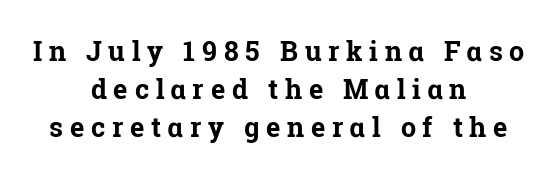
Emphasis by weight is at full strength: bold. Does extra space separate the letters? Yes, quite a lot of it. Does the lettering tilt? It doesn't — this is upright. Only glyphs here, with clear space below each row. Each new line begins a customary step beneath the previous one.
